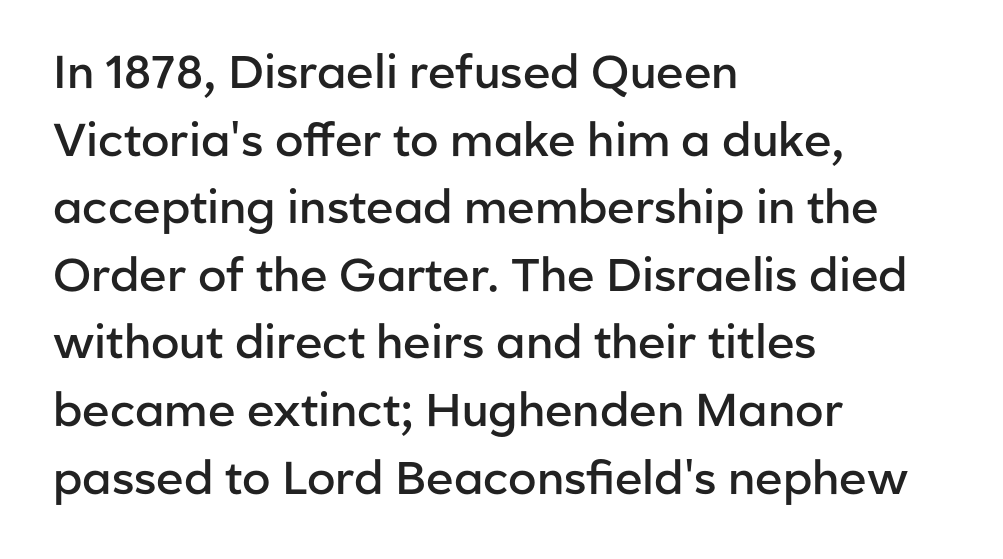
Q: Is the text bold? A: Semi-bold.
Q: Is the text italic (slanted)? A: No, it is upright.
Q: Is the typeface a serif or a sans-serif typeface? A: Sans-serif.
Q: Is the text underlined? A: No.
Q: How is the paragraph aligned? A: Left-aligned.
Q: Is the spacing between letters normal or unusually wide? A: Normal.
Q: Is the spacing between lines tight, normal or loose? A: Normal.
Q: Width (condensed, normal, or wide)? A: Normal.
Q: Stroke contrast? A: Low.
Q: x-height? A: Medium.
Q: Monospaced? A: No.
